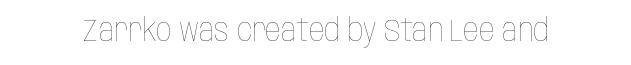
The image shows 31 px thin, condensed type, upright; set normal letter spacing, not underlined; low stroke contrast and a large x-height.
